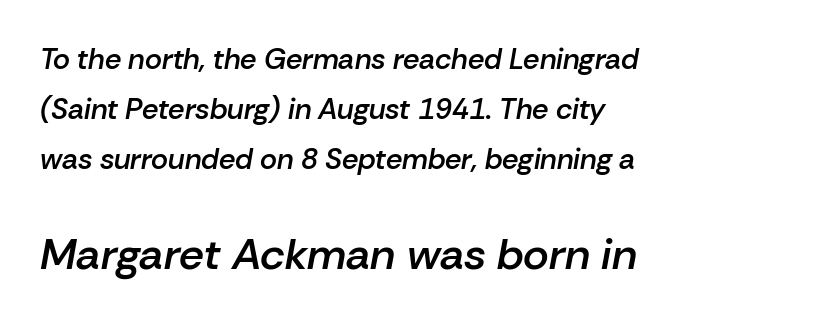
Q: Is the text bold? A: Semi-bold.
Q: Is the text italic (slanted)? A: Yes, it leans right by about 10 degrees.
Q: Is the text underlined? A: No.
Q: How is the paragraph aligned? A: Left-aligned.
Q: Is the spacing between letters normal or unusually wide? A: Normal.
Q: Which block of text is set in a larger size, the first (top) or the second (bottom)? A: The second (bottom) one.
Q: Width (condensed, normal, or wide)? A: Normal.
Q: Stroke contrast? A: Low.
Q: x-height? A: Medium.
Q: Monospaced? A: No.
